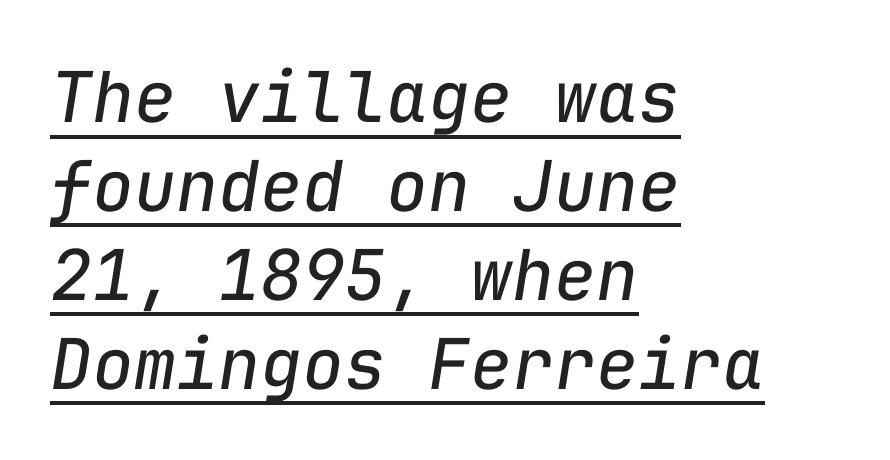
Does the lettering tilt? It does — this is italic. The letters look calm and open, with moderate or lighter stems. Students, observe the line beneath the letters — that is underlining. Do the characters align in a grid? Yes, the font is monospaced. The face used here is rendered with its standard letterfit.
